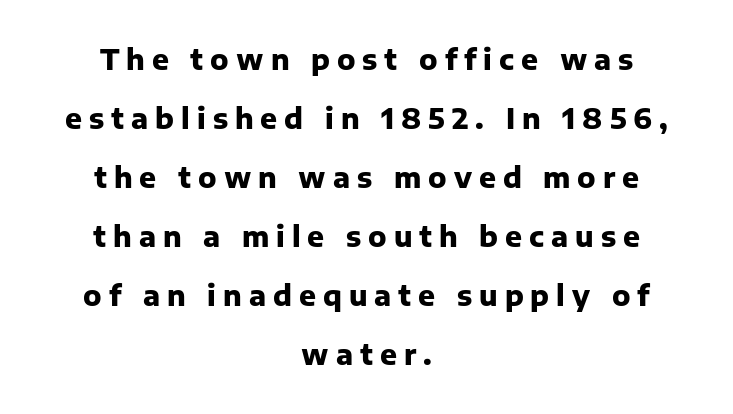
Q: Is the text bold? A: Yes.
Q: Is the text italic (slanted)? A: No, it is upright.
Q: Is the typeface a serif or a sans-serif typeface? A: Sans-serif.
Q: Is the text underlined? A: No.
Q: How is the paragraph aligned? A: Centered.
Q: Is the spacing between letters normal or unusually wide? A: Unusually wide.
Q: Is the spacing between lines tight, normal or loose? A: Loose.
Q: Width (condensed, normal, or wide)? A: Normal.
Q: Stroke contrast? A: Low.
Q: x-height? A: Medium.
Q: Monospaced? A: No.
